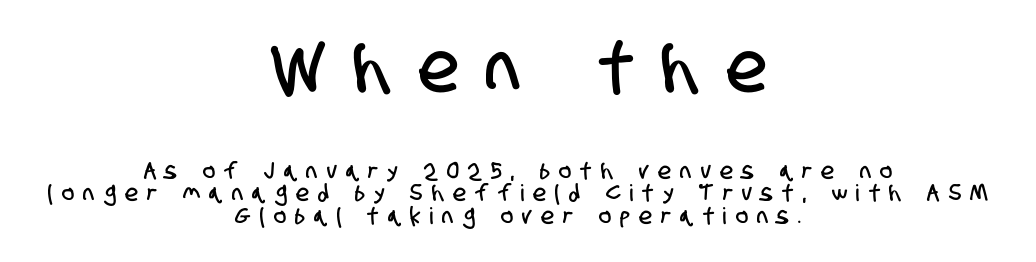
{"serif": "no", "width": "condensed", "stroke_contrast": "low", "x_height": "large", "monospaced": "no", "underline": "no", "align": "center", "line_spacing": "tight", "line_spacing_ratio": 0.98, "letter_spacing": "wide", "letter_spacing_em": 0.41, "larger_block": "first", "size_ratio": 3.04, "glyph_px": 70}
